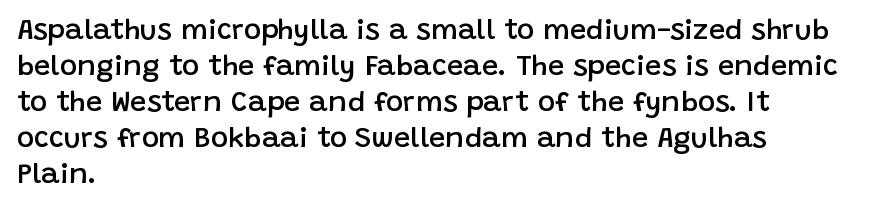
{"serif": "no", "italic": "no", "bold": "semi", "weight": "semibold", "width": "normal", "stroke_contrast": "low", "x_height": "large", "monospaced": "no", "underline": "no", "align": "left", "line_spacing_ratio": 1.24, "letter_spacing": "normal", "letter_spacing_em": 0.0, "glyph_px": 29}
